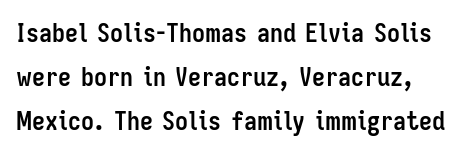
The image shows 26 px bold type, upright; set normal line spacing (1.69x), normal letter spacing, not underlined.
